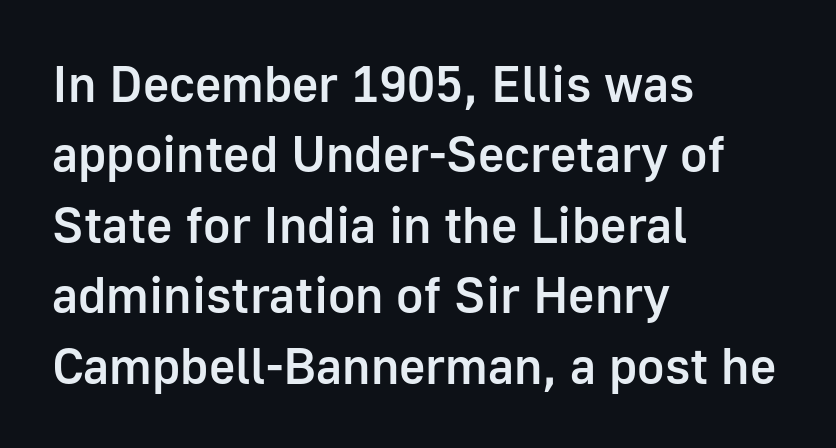
The image shows 51 px semibold sans-serif type, upright; set left-aligned, normal line spacing (1.38x), normal letter spacing, not underlined; low stroke contrast and a medium x-height.
